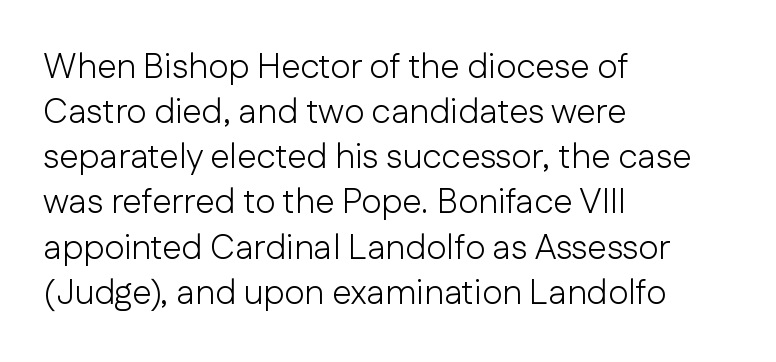
The image shows 35 px light sans-serif type, upright; set left-aligned, normal line spacing (1.29x), normal letter spacing, not underlined; low stroke contrast and a medium x-height.
